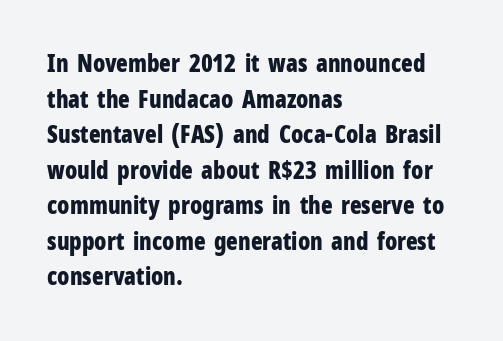
The image shows 24 px bold type, upright; set left-aligned, normal line spacing (1.48x), normal letter spacing, not underlined.
